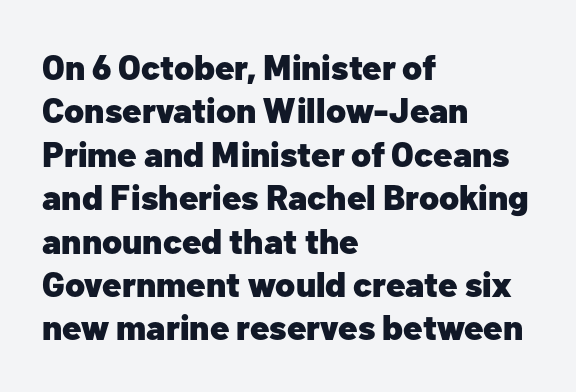
The typesetting leans heavy: a genuine bold. Left-aligned paragraph, ragged on the right. How are the letters spaced? Ordinarily, with no added tracking. Each letter's strokes conclude bluntly, with no projecting serifs. Quick note: underline off.
